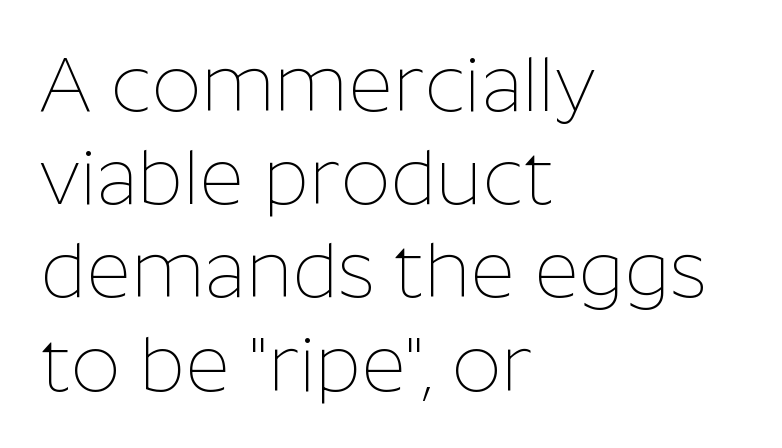
Q: Is the text bold? A: No.
Q: Is the text italic (slanted)? A: No, it is upright.
Q: Is the typeface a serif or a sans-serif typeface? A: Sans-serif.
Q: Is the text underlined? A: No.
Q: How is the paragraph aligned? A: Left-aligned.
Q: Is the spacing between letters normal or unusually wide? A: Normal.
Q: Width (condensed, normal, or wide)? A: Normal.
Q: Stroke contrast? A: Low.
Q: x-height? A: Medium.
Q: Monospaced? A: No.
